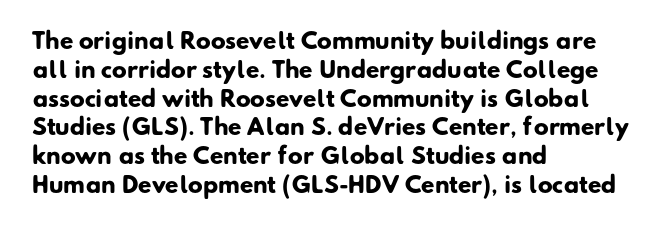
The passage shown is not underscored anywhere. Does the copy run flush right? No — it runs flush left. The rendering keeps characters at their native spacing. Caption: bold face, heavy strokes. Leading matches the norm, producing a regular column.
